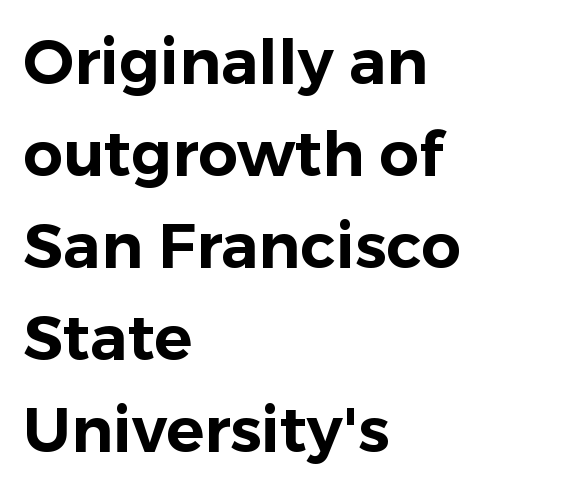
Q: Is the text italic (slanted)? A: No, it is upright.
Q: Is the typeface a serif or a sans-serif typeface? A: Sans-serif.
Q: Is the text underlined? A: No.
Q: How is the paragraph aligned? A: Left-aligned.
Q: Is the spacing between letters normal or unusually wide? A: Normal.
Q: Is the spacing between lines tight, normal or loose? A: Normal.
Q: Width (condensed, normal, or wide)? A: Normal.
Q: Stroke contrast? A: Low.
Q: x-height? A: Medium.
Q: Monospaced? A: No.
